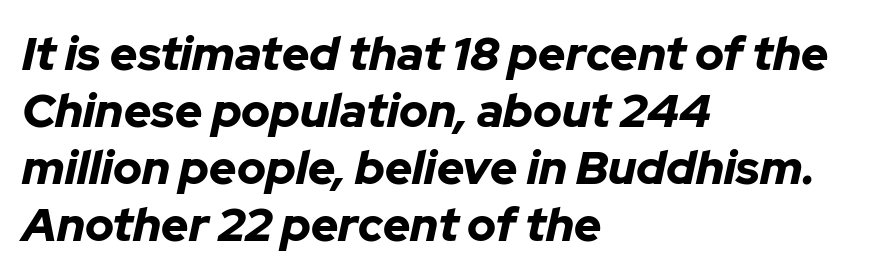
You could call the tracking neutral — neither tight nor loose. Bare-footed words on every line. This sample has the flowing, uneven cadence of proportional lettering. The compositor pushed each line to the left boundary. You can tell it's italic because the verticals aren't actually vertical. On the weight axis this lands at bold, roughly 700.
